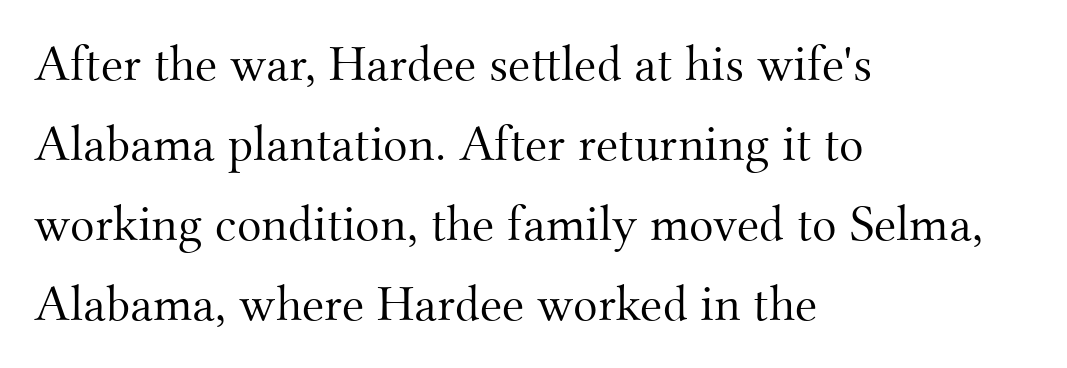
Q: Is the text bold? A: No.
Q: Is the text italic (slanted)? A: No, it is upright.
Q: Is the typeface a serif or a sans-serif typeface? A: Serif.
Q: Is the text underlined? A: No.
Q: How is the paragraph aligned? A: Left-aligned.
Q: Is the spacing between letters normal or unusually wide? A: Normal.
Q: Is the spacing between lines tight, normal or loose? A: Normal.
Q: Width (condensed, normal, or wide)? A: Normal.
Q: Stroke contrast? A: Medium.
Q: x-height? A: Small.
Q: Monospaced? A: No.
